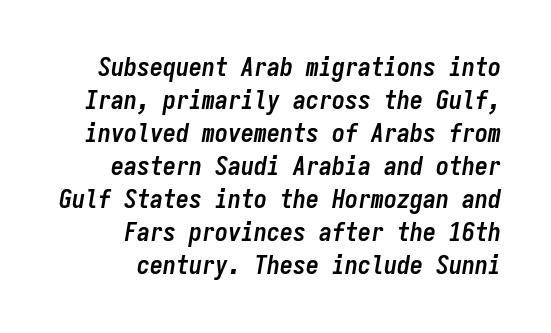
{"italic": "yes", "lean": "right", "slant_degrees": 9, "bold": "yes", "underline": "no", "align": "right", "line_spacing": "normal", "line_spacing_ratio": 1.27, "letter_spacing": "normal", "letter_spacing_em": 0.0, "glyph_px": 26}
